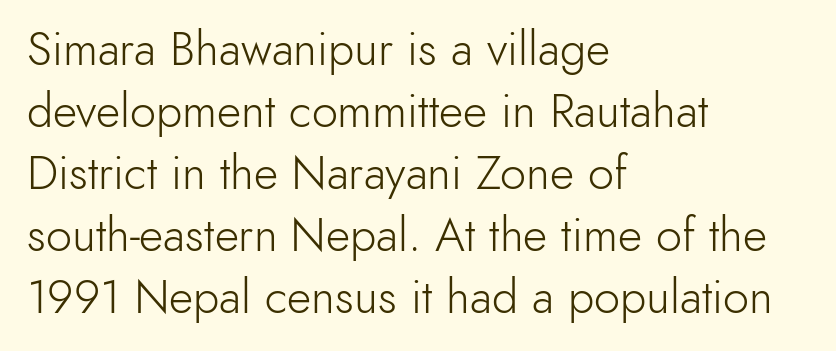
{"serif": "no", "italic": "no", "bold": "no", "weight": "light", "width": "normal", "x_height": "small", "monospaced": "no", "underline": "no", "align": "left", "line_spacing": "normal", "line_spacing_ratio": 1.32, "letter_spacing": "normal", "letter_spacing_em": 0.0, "glyph_px": 47}
